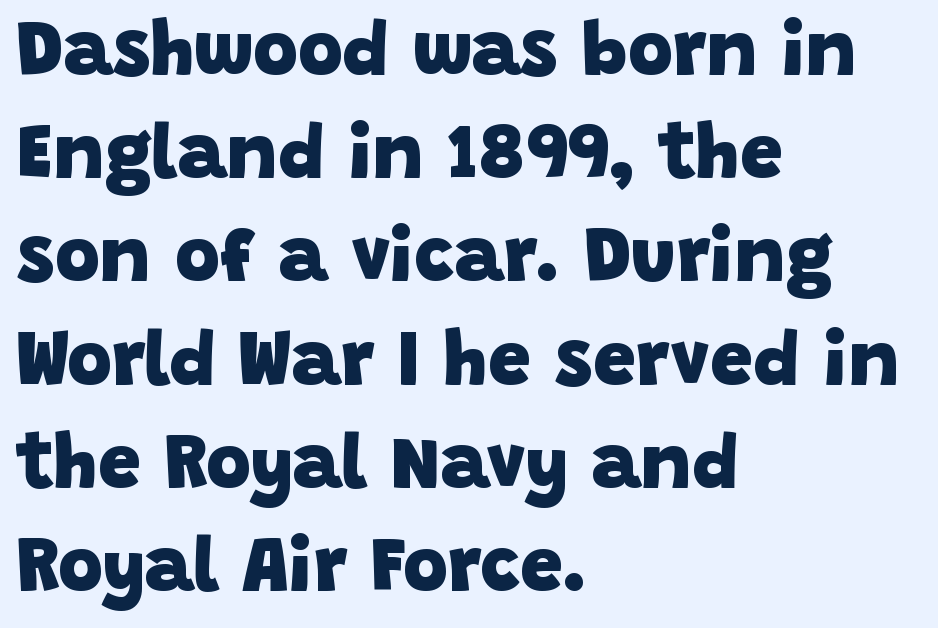
No extra tracking has been applied to these lines. All the whitespace from short lines collects on the right. Looks like regular typesetting: each glyph gets only the width it needs. Rule under the text: the space is simply empty. The typeface chosen for these lines omits serifs.
